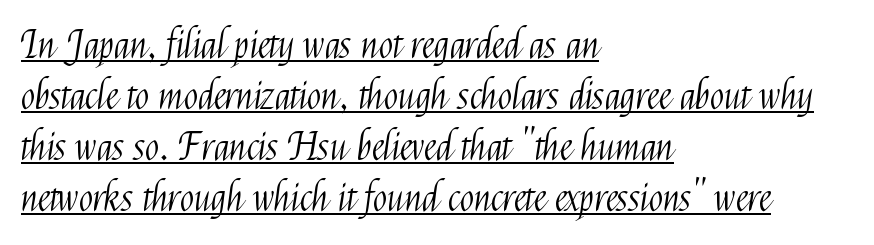
Q: Is the text bold? A: No.
Q: Is the text italic (slanted)? A: Yes.
Q: Is the typeface a serif or a sans-serif typeface? A: Sans-serif.
Q: Is the text underlined? A: Yes.
Q: How is the paragraph aligned? A: Left-aligned.
Q: Is the spacing between letters normal or unusually wide? A: Normal.
Q: Is the spacing between lines tight, normal or loose? A: Normal.
Q: Width (condensed, normal, or wide)? A: Condensed.
Q: Stroke contrast? A: Medium.
Q: x-height? A: Medium.
Q: Monospaced? A: No.
